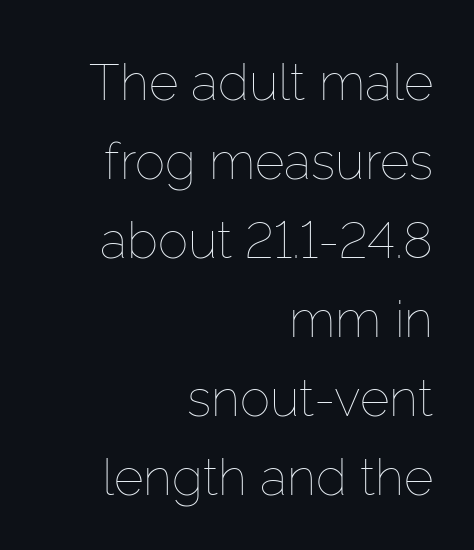
Q: Is the text bold? A: No.
Q: Is the text italic (slanted)? A: No, it is upright.
Q: Is the text underlined? A: No.
Q: How is the paragraph aligned? A: Right-aligned.
Q: Is the spacing between letters normal or unusually wide? A: Normal.
Q: Is the spacing between lines tight, normal or loose? A: Normal.
Q: Width (condensed, normal, or wide)? A: Normal.
Q: Stroke contrast? A: Low.
Q: x-height? A: Medium.
Q: Monospaced? A: No.
